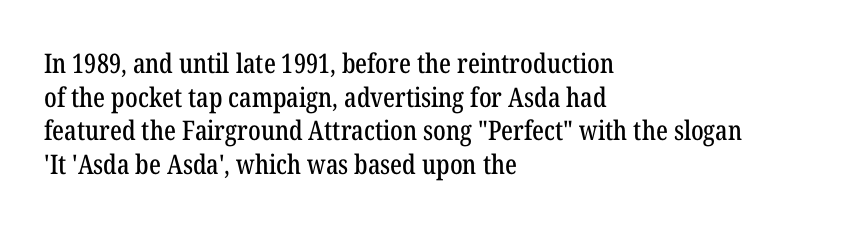
Q: Is the text italic (slanted)? A: No, it is upright.
Q: Is the text underlined? A: No.
Q: How is the paragraph aligned? A: Left-aligned.
Q: Is the spacing between letters normal or unusually wide? A: Normal.
Q: Is the spacing between lines tight, normal or loose? A: Normal.
